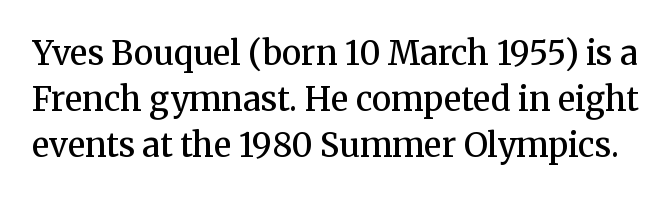
Q: Is the text bold? A: Semi-bold.
Q: Is the text italic (slanted)? A: No, it is upright.
Q: Is the typeface a serif or a sans-serif typeface? A: Serif.
Q: Is the text underlined? A: No.
Q: Is the spacing between letters normal or unusually wide? A: Normal.
Q: Is the spacing between lines tight, normal or loose? A: Normal.
Q: Width (condensed, normal, or wide)? A: Normal.
Q: Stroke contrast? A: Medium.
Q: x-height? A: Medium.
Q: Monospaced? A: No.
